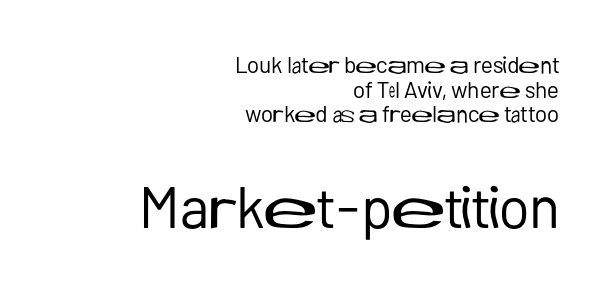
{"serif": "no", "italic": "no", "bold": "no", "weight": "regular", "width": "normal", "stroke_contrast": "low", "x_height": "medium", "monospaced": "no", "underline": "no", "align": "right", "line_spacing": "tight", "line_spacing_ratio": 1.07, "letter_spacing": "normal", "letter_spacing_em": 0.0, "larger_block": "second", "size_ratio": 2.52, "glyph_px": 58}
